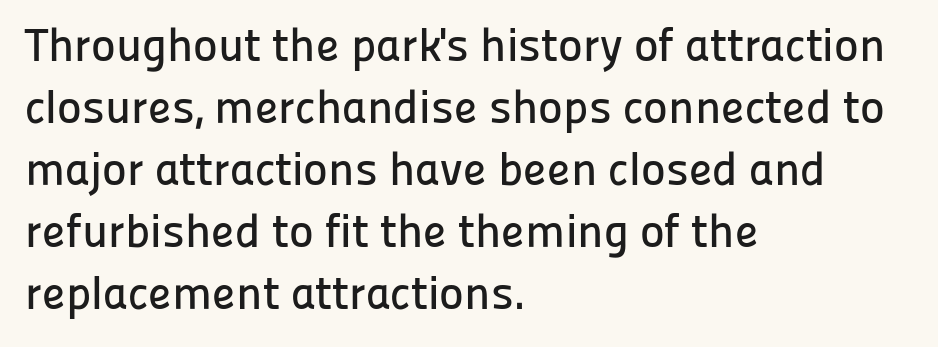
Nope, no serifs anywhere on these letters. How would I describe the line gaps? Plain and ordinary. Looks like regular typesetting: each glyph gets only the width it needs. No word sits above an underline. Tall strokes in this sample are plumb rather than angled. No extra tracking has been applied to these lines.
